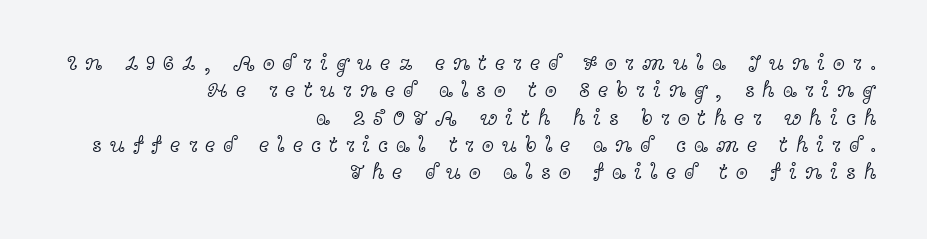
Q: Is the text bold? A: No.
Q: Is the text italic (slanted)? A: Yes.
Q: Is the text underlined? A: No.
Q: How is the paragraph aligned? A: Right-aligned.
Q: Is the spacing between letters normal or unusually wide? A: Unusually wide.
